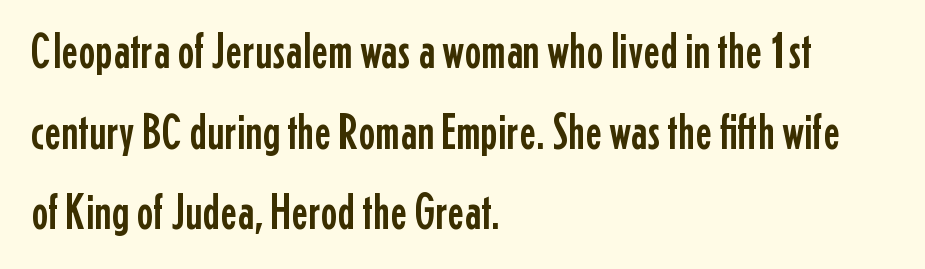
The image shows 51 px condensed sans-serif type, upright; set left-aligned, normal line spacing (1.58x), normal letter spacing, not underlined; low stroke contrast and a medium x-height.
